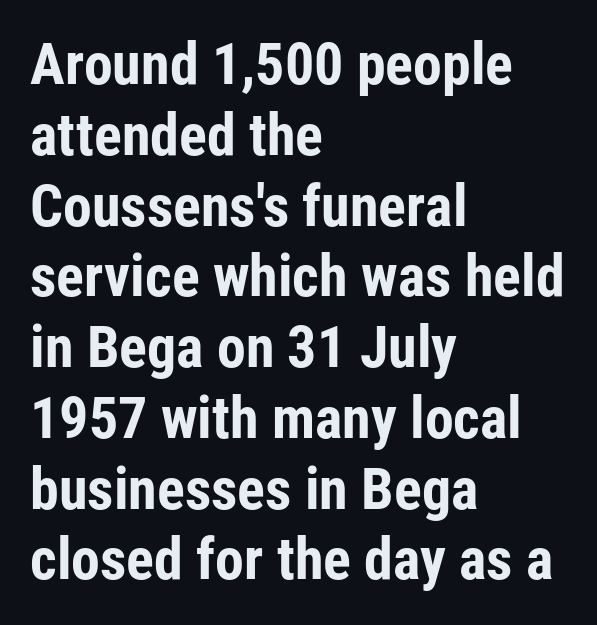
Tracking value appears to be zero — textbook default spacing. Words float on clear page, feet unadorned. Quick note: not italic, upright. The paragraph has a hard left edge and a soft right edge. In terms of letterform style, serifs are entirely absent. Summary of weight: heavy, a full bold.
